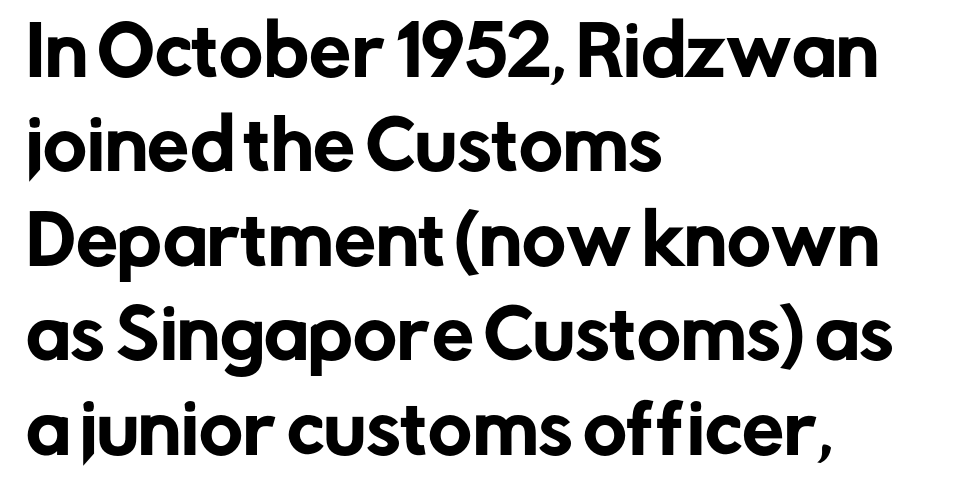
{"serif": "no", "italic": "no", "width": "normal", "stroke_contrast": "low", "x_height": "medium", "monospaced": "no", "underline": "no", "align": "left", "line_spacing": "normal", "line_spacing_ratio": 1.41, "letter_spacing": "normal", "letter_spacing_em": 0.0, "glyph_px": 67}
